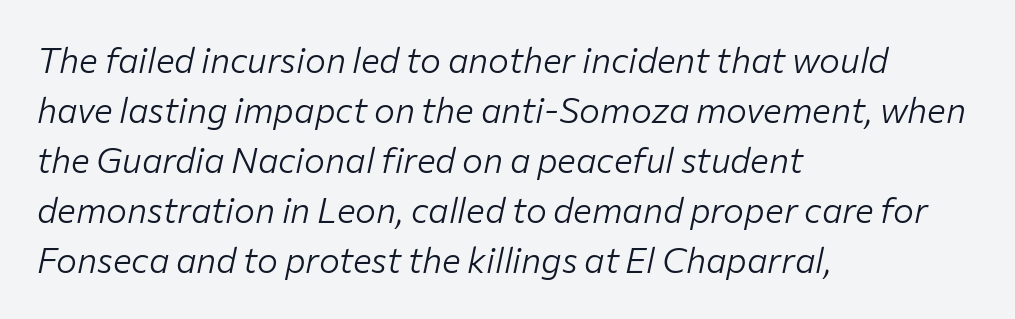
The image shows 35 px light type, italic (leaning right); set left-aligned, normal line spacing (1.43x), normal letter spacing, not underlined; low stroke contrast and a medium x-height.
